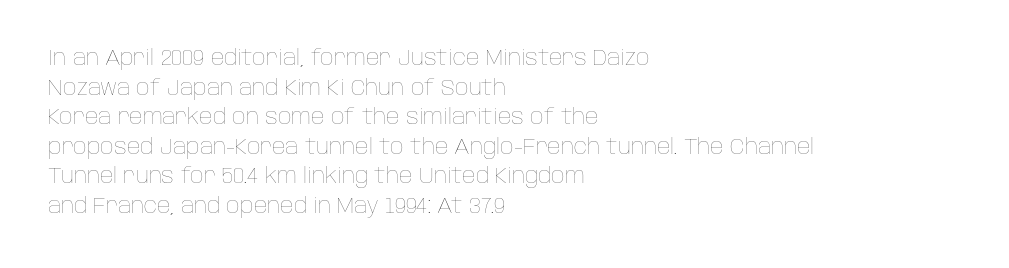
The image shows 21 px text type, upright; set left-aligned, normal line spacing (1.41x), normal letter spacing, not underlined.
